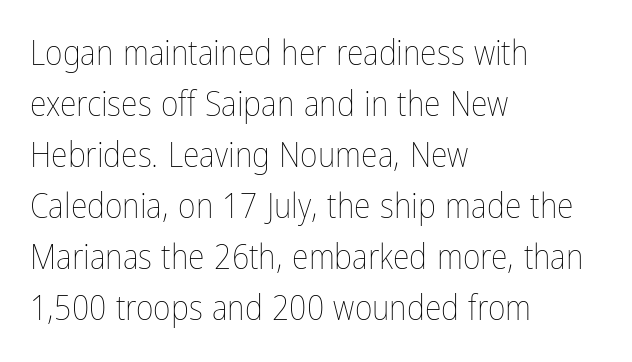
Q: Is the text bold? A: No.
Q: Is the text italic (slanted)? A: No, it is upright.
Q: Is the text underlined? A: No.
Q: How is the paragraph aligned? A: Left-aligned.
Q: Is the spacing between letters normal or unusually wide? A: Normal.
Q: Is the spacing between lines tight, normal or loose? A: Normal.
Q: Width (condensed, normal, or wide)? A: Condensed.
Q: Stroke contrast? A: Low.
Q: x-height? A: Medium.
Q: Monospaced? A: No.
